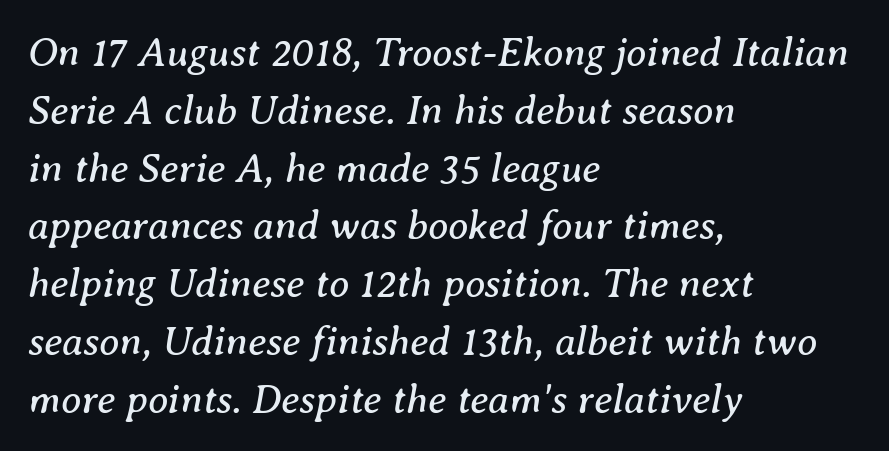
Q: Is the text bold? A: No.
Q: Is the text italic (slanted)? A: Yes, it leans right by about 8 degrees.
Q: Is the typeface a serif or a sans-serif typeface? A: Serif.
Q: Is the text underlined? A: No.
Q: How is the paragraph aligned? A: Left-aligned.
Q: Is the spacing between letters normal or unusually wide? A: Normal.
Q: Is the spacing between lines tight, normal or loose? A: Normal.
Q: Width (condensed, normal, or wide)? A: Normal.
Q: Stroke contrast? A: Medium.
Q: x-height? A: Medium.
Q: Monospaced? A: No.
